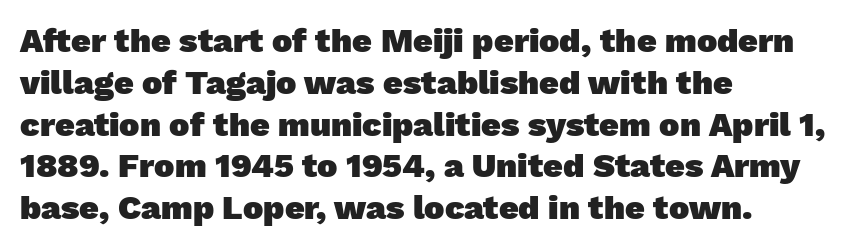
Q: Is the text bold? A: Yes.
Q: Is the typeface a serif or a sans-serif typeface? A: Sans-serif.
Q: Is the text underlined? A: No.
Q: How is the paragraph aligned? A: Left-aligned.
Q: Is the spacing between letters normal or unusually wide? A: Normal.
Q: Width (condensed, normal, or wide)? A: Normal.
Q: Stroke contrast? A: Low.
Q: x-height? A: Medium.
Q: Monospaced? A: No.
